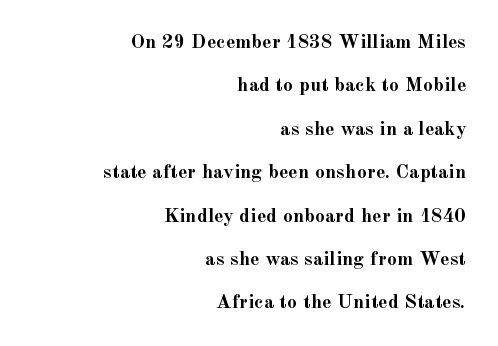
A roman cut, with each character standing at attention. Successive baselines arrive slowly, with a big drop between each. Check under the words: just untouched page. Every row of glyphs terminates at an identical x-position on the right. Short note: letters normally spaced.
